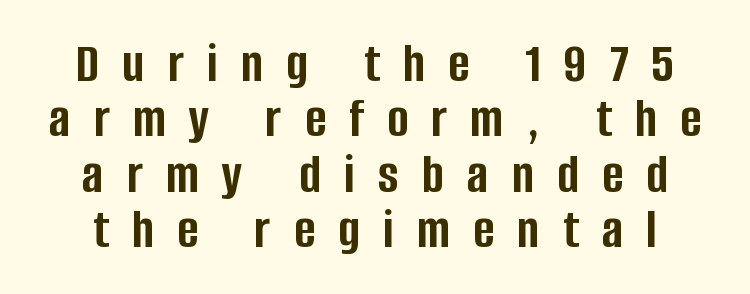
The space between consecutive lines is stingy. Characters remain perfectly vertical along every line. I'd call this a sans setting — the letters go barefoot. Short note: letters widely spaced. A full-strength bold gives these letters their thick strokes.
